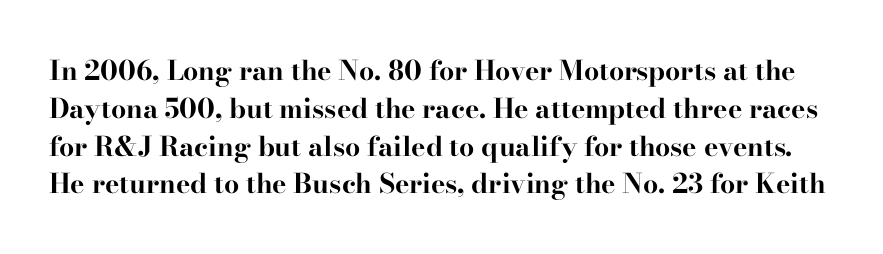
{"italic": "no", "bold": "yes", "underline": "no", "line_spacing": "normal", "line_spacing_ratio": 1.4, "letter_spacing": "normal", "letter_spacing_em": 0.0, "glyph_px": 27}
